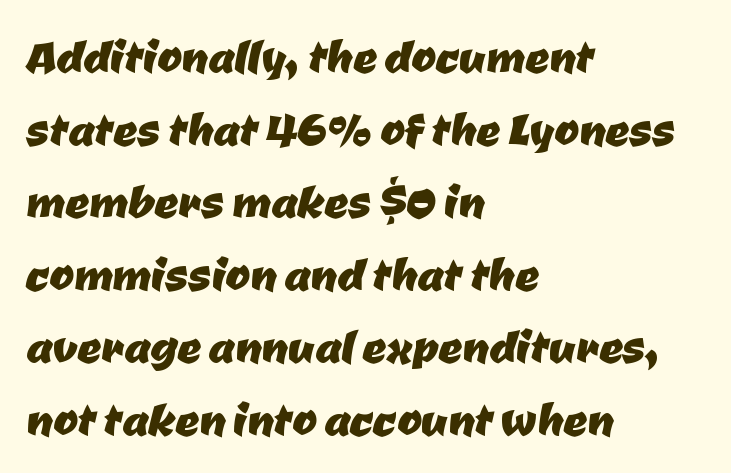
Q: Is the typeface a serif or a sans-serif typeface? A: Sans-serif.
Q: Is the text underlined? A: No.
Q: How is the paragraph aligned? A: Left-aligned.
Q: Is the spacing between letters normal or unusually wide? A: Normal.
Q: Width (condensed, normal, or wide)? A: Normal.
Q: Stroke contrast? A: Low.
Q: x-height? A: Medium.
Q: Monospaced? A: No.
